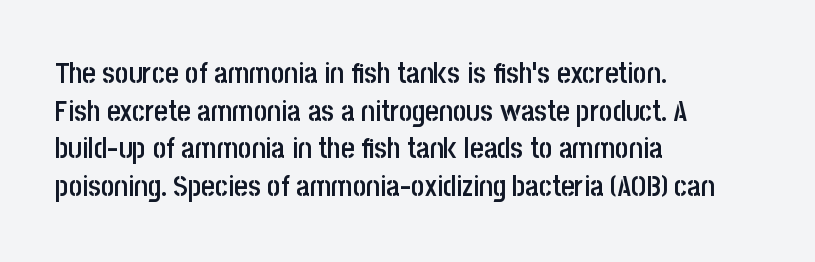
Q: Is the text bold? A: Semi-bold.
Q: Is the text italic (slanted)? A: No, it is upright.
Q: Is the typeface a serif or a sans-serif typeface? A: Sans-serif.
Q: Is the text underlined? A: No.
Q: How is the paragraph aligned? A: Left-aligned.
Q: Is the spacing between letters normal or unusually wide? A: Normal.
Q: Is the spacing between lines tight, normal or loose? A: Normal.
Q: Width (condensed, normal, or wide)? A: Condensed.
Q: Stroke contrast? A: Low.
Q: x-height? A: Large.
Q: Monospaced? A: No.
